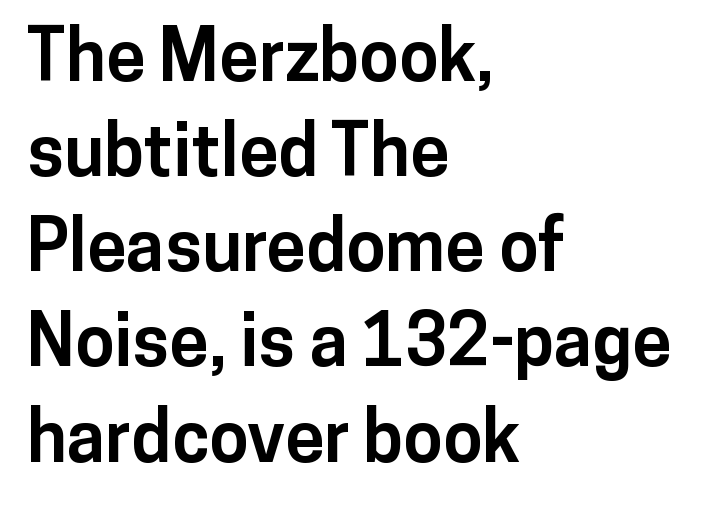
{"serif": "no", "italic": "no", "bold": "yes", "weight": "bold", "width": "normal", "stroke_contrast": "low", "x_height": "medium", "monospaced": "no", "underline": "no", "align": "left", "line_spacing": "normal", "line_spacing_ratio": 1.34, "letter_spacing": "normal", "letter_spacing_em": 0.0, "glyph_px": 71}
